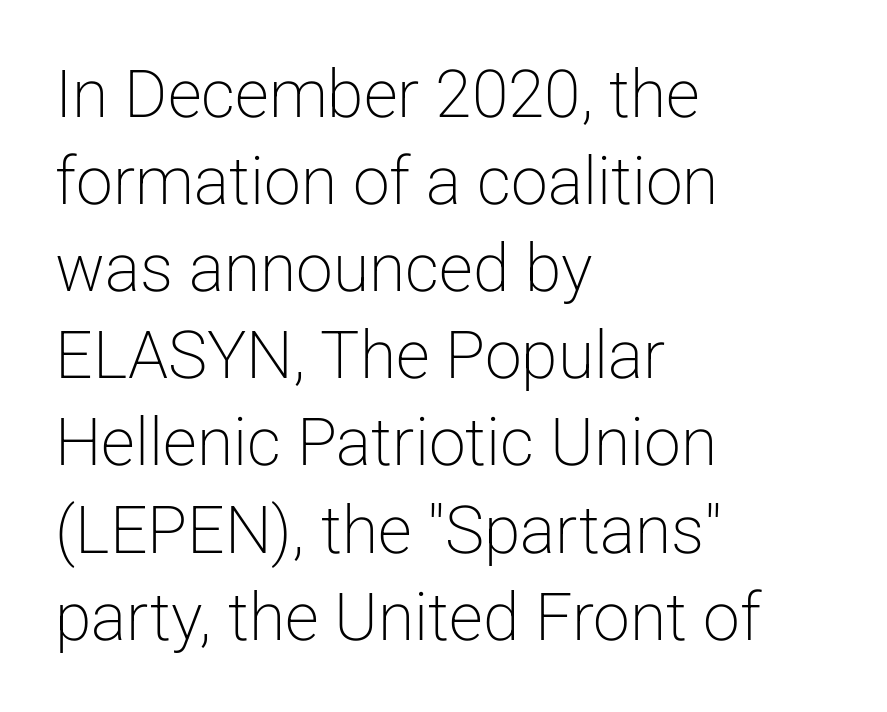
The image shows 66 px light sans-serif type, upright; set left-aligned, normal line spacing (1.32x), normal letter spacing, not underlined; low stroke contrast and a medium x-height.
